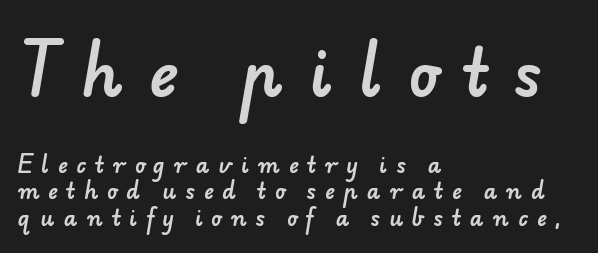
The image shows 62 px sans-serif type; set left-aligned, normal line spacing (1.26x), unusually wide letter spacing (+0.43 em), not underlined; the first (top) block is 2.95x larger; low stroke contrast and a small x-height.
